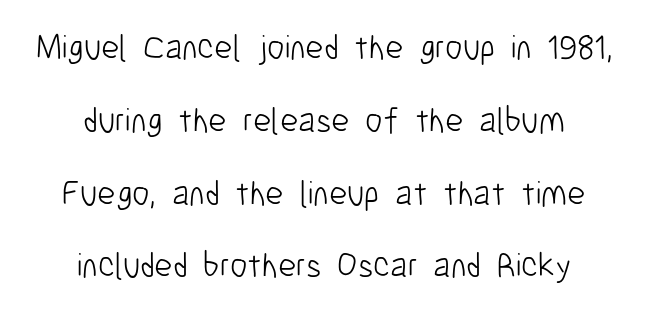
Nobody touched the tracking dial on this one. Plain, unruled lines of type. Heaviness? Minimal to ordinary, like unemphasized prose. Nope, no serifs anywhere on these letters. A great deal of white space separates one row of letters from the next.
